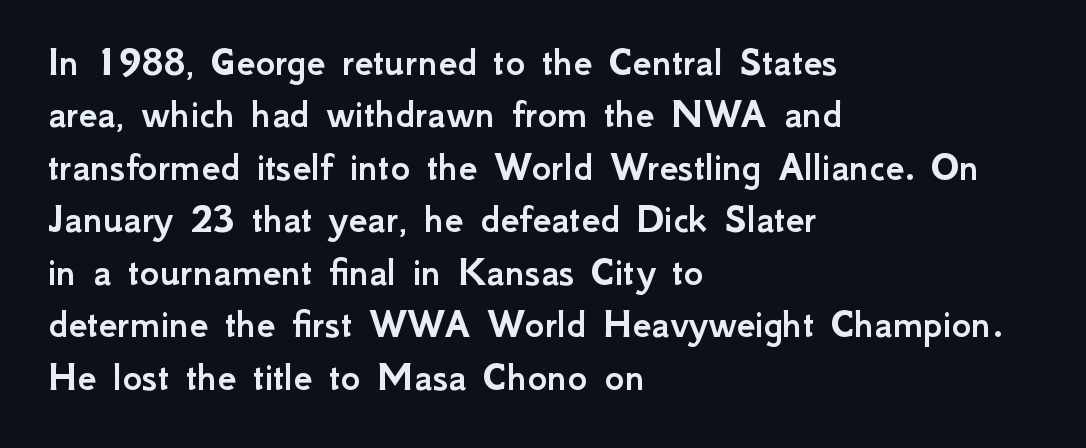
{"serif": "no", "italic": "no", "width": "normal", "stroke_contrast": "low", "x_height": "small", "monospaced": "no", "underline": "no", "align": "left", "line_spacing": "normal", "line_spacing_ratio": 1.25, "letter_spacing": "normal", "letter_spacing_em": 0.0, "glyph_px": 42}
